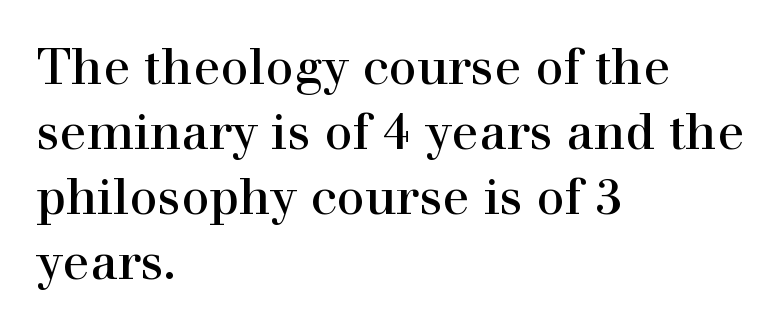
Q: Is the text bold? A: No.
Q: Is the text italic (slanted)? A: No, it is upright.
Q: Is the typeface a serif or a sans-serif typeface? A: Serif.
Q: Is the text underlined? A: No.
Q: How is the paragraph aligned? A: Left-aligned.
Q: Is the spacing between letters normal or unusually wide? A: Normal.
Q: Is the spacing between lines tight, normal or loose? A: Normal.
Q: Width (condensed, normal, or wide)? A: Normal.
Q: Stroke contrast? A: High.
Q: x-height? A: Medium.
Q: Monospaced? A: No.
